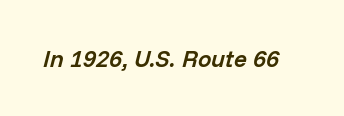
The image shows 24 px text type, italic (leaning right); set normal letter spacing, not underlined.
